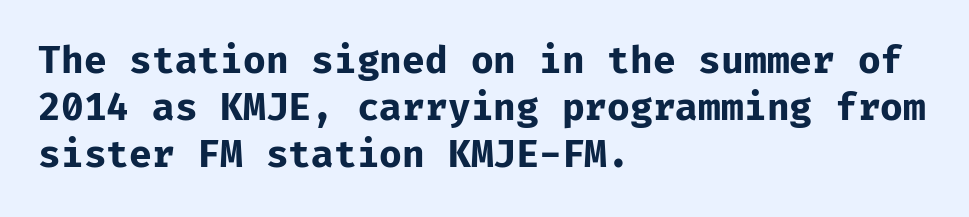
{"serif": "no", "italic": "no", "bold": "yes", "weight": "bold", "width": "normal", "stroke_contrast": "low", "x_height": "medium", "underline": "no", "align": "left", "line_spacing": "normal", "line_spacing_ratio": 1.27, "letter_spacing": "normal", "letter_spacing_em": 0.0, "glyph_px": 37}
